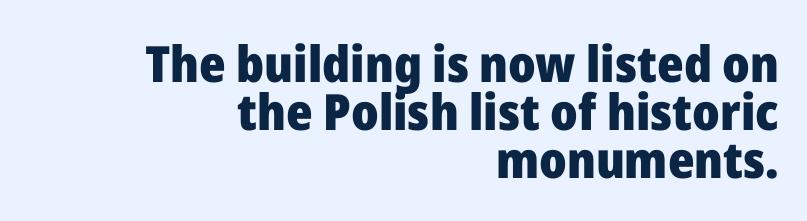
All the whitespace from short lines collects on the left. Type without underlining. Note the varied advance widths — an 'i' is clearly narrower than an 'm'. Does the lettering tilt? It doesn't — this is upright. Whoever set this chose condensed vertical rhythm over breathing room.
